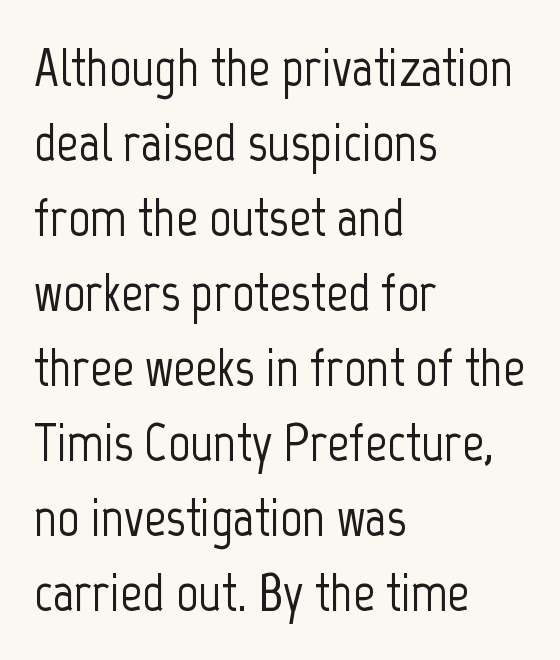
The image shows 54 px condensed sans-serif type, upright; set left-aligned, normal line spacing (1.39x), normal letter spacing, not underlined; low stroke contrast and a medium x-height.
